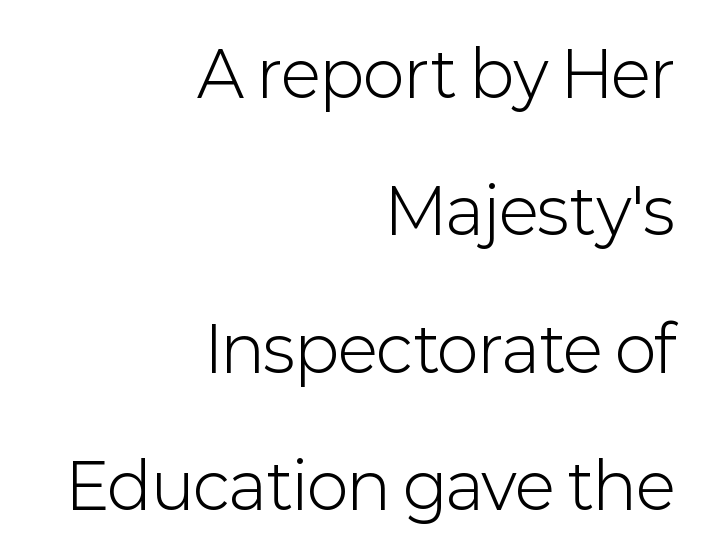
The image shows 63 px light sans-serif type, upright; set right-aligned, loose line spacing (2.18x), normal letter spacing, not underlined; low stroke contrast and a medium x-height.
